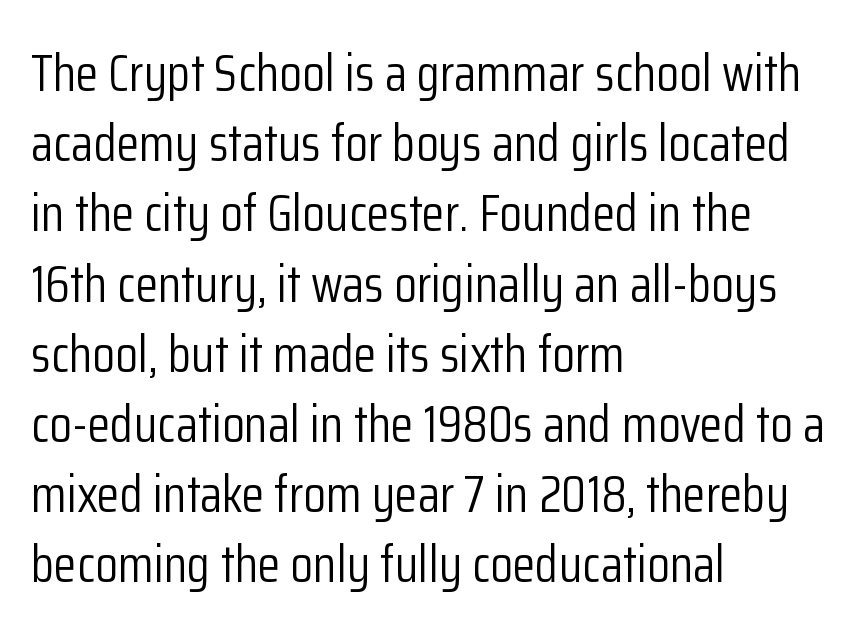
Successive baselines arrive at the customary interval. Designer's note — italics off, roman on. Note the varied advance widths — an 'i' is clearly narrower than an 'm'. Notice how the passage keeps a crisp vertical edge on the left only. Beneath every word, the page is bare. Inter-character spacing is left at the font's built-in metrics.
